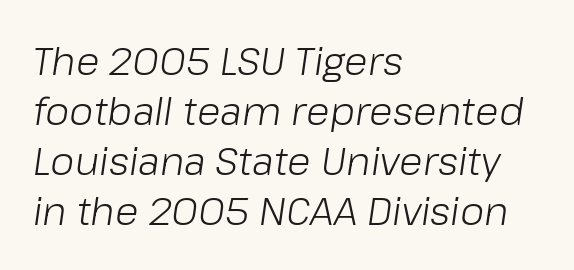
{"italic": "yes", "lean": "right", "slant_degrees": 8, "bold": "no", "weight": "light", "width": "normal", "stroke_contrast": "low", "x_height": "medium", "monospaced": "no", "underline": "no", "align": "left", "line_spacing": "normal", "line_spacing_ratio": 1.28, "letter_spacing": "normal", "letter_spacing_em": 0.0, "glyph_px": 39}
